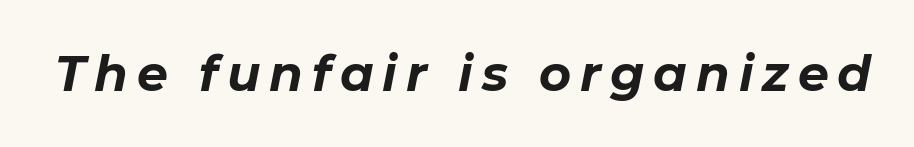
The image shows 49 px bold type, italic (leaning right); set not underlined; low stroke contrast and a medium x-height.
